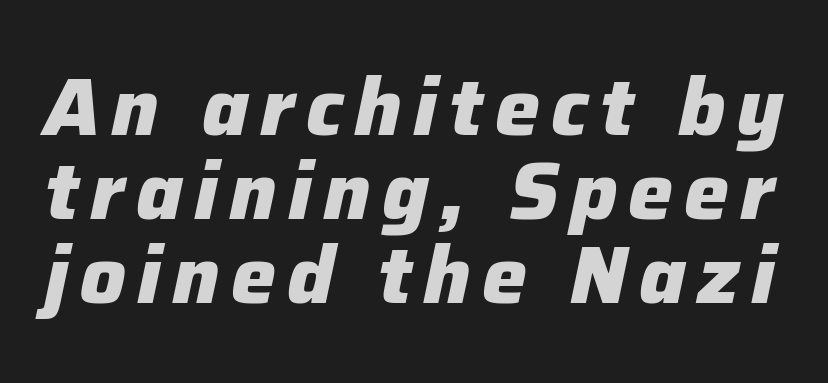
{"italic": "yes", "lean": "right", "slant_degrees": 12, "bold": "yes", "weight": "heavy", "width": "normal", "stroke_contrast": "low", "x_height": "medium", "monospaced": "no", "underline": "no", "line_spacing": "tight", "line_spacing_ratio": 1.05, "glyph_px": 80}
